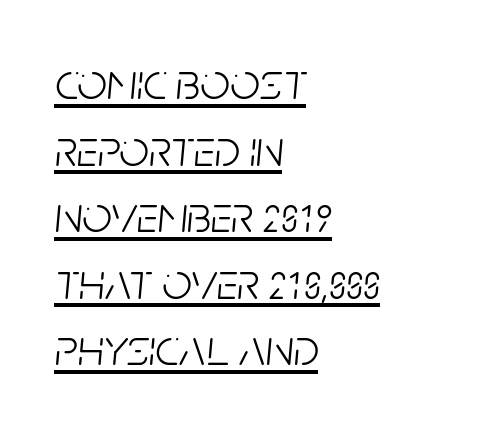
The image shows 52 px light, condensed type, italic (leaning right); set left-aligned, normal line spacing (1.28x), normal letter spacing, underlined; low stroke contrast and a large x-height.
